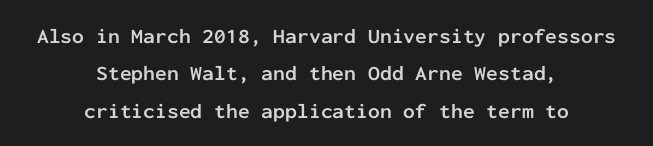
{"italic": "no", "bold": "yes", "underline": "no", "align": "center", "line_spacing_ratio": 1.78, "letter_spacing": "normal", "letter_spacing_em": 0.0, "glyph_px": 21}
